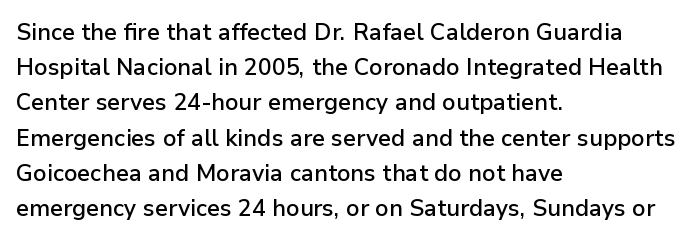
{"italic": "no", "bold": "semi", "underline": "no", "align": "left", "line_spacing": "normal", "line_spacing_ratio": 1.53, "letter_spacing": "normal", "letter_spacing_em": 0.0, "glyph_px": 23}
